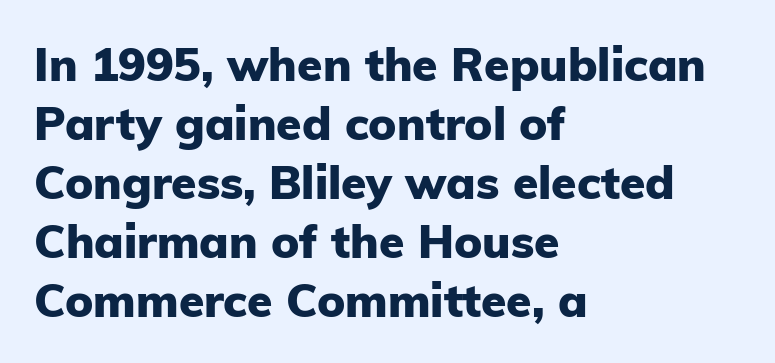
Q: Is the text bold? A: Yes.
Q: Is the text italic (slanted)? A: No, it is upright.
Q: Is the typeface a serif or a sans-serif typeface? A: Sans-serif.
Q: Is the text underlined? A: No.
Q: How is the paragraph aligned? A: Left-aligned.
Q: Is the spacing between letters normal or unusually wide? A: Normal.
Q: Is the spacing between lines tight, normal or loose? A: Normal.
Q: Width (condensed, normal, or wide)? A: Normal.
Q: Stroke contrast? A: Low.
Q: x-height? A: Medium.
Q: Monospaced? A: No.
